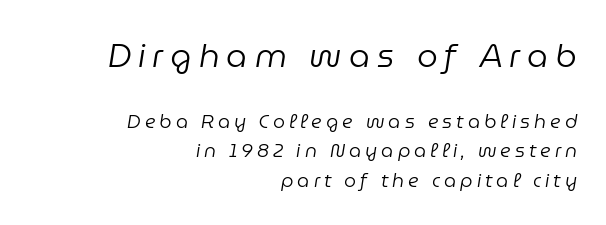
Q: Is the text bold? A: No.
Q: Is the text italic (slanted)? A: Yes, it leans right by about 9 degrees.
Q: Is the text underlined? A: No.
Q: How is the paragraph aligned? A: Right-aligned.
Q: Is the spacing between letters normal or unusually wide? A: Unusually wide.
Q: Is the spacing between lines tight, normal or loose? A: Normal.
Q: Which block of text is set in a larger size, the first (top) or the second (bottom)? A: The first (top) one.
Q: Width (condensed, normal, or wide)? A: Normal.
Q: Stroke contrast? A: Low.
Q: x-height? A: Medium.
Q: Monospaced? A: No.
